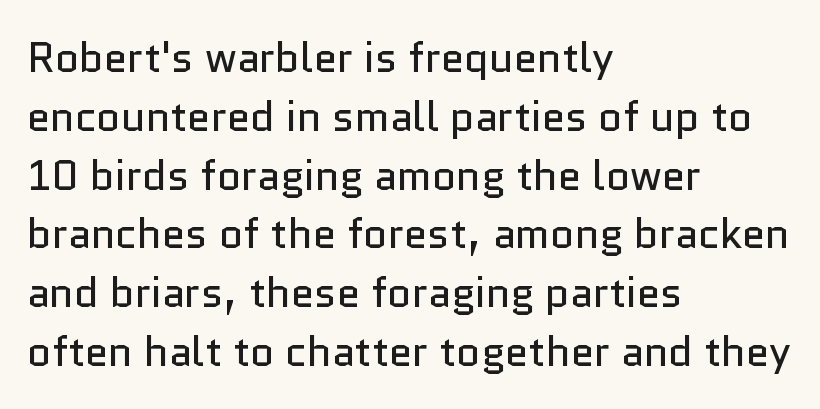
The image shows 42 px regular-weight sans-serif type, upright; set left-aligned, normal line spacing (1.4x), normal letter spacing, not underlined; low stroke contrast and a medium x-height.
